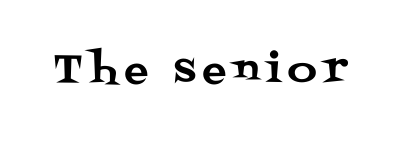
The image shows 40 px serif type, upright; set not underlined; medium stroke contrast and a large x-height.
